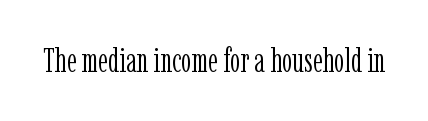
Honestly, there is no underline to notice here at all. Bold? No — there's no thickening of the strokes. Designer's note — italics off, roman on. Character widths vary here, with narrow letters taking less room than wide ones. You can tell from the footed stems that serif type was used. Letter spacing: default.
